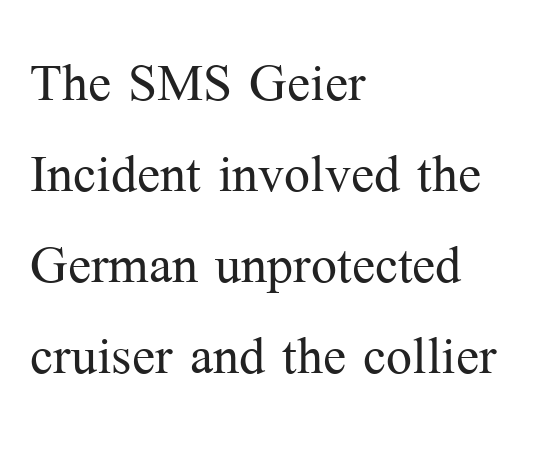
Unlike a clean sans, this face finishes its strokes with serifs. Italic? Not at all — the glyphs are vertical. The horizontal fit of the characters is conventional and even. The leading is moderate, giving the passage an even texture. Check the space under the baseline: it is left empty. Stems here are at most as thick as an everyday book face.
